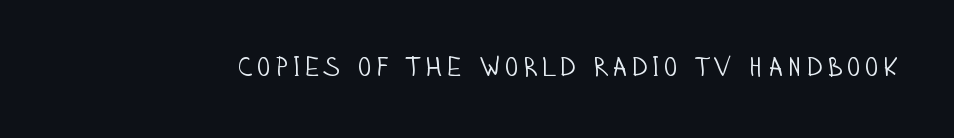
Q: Is the text bold? A: No.
Q: Is the text italic (slanted)? A: No, it is upright.
Q: Is the text underlined? A: No.
